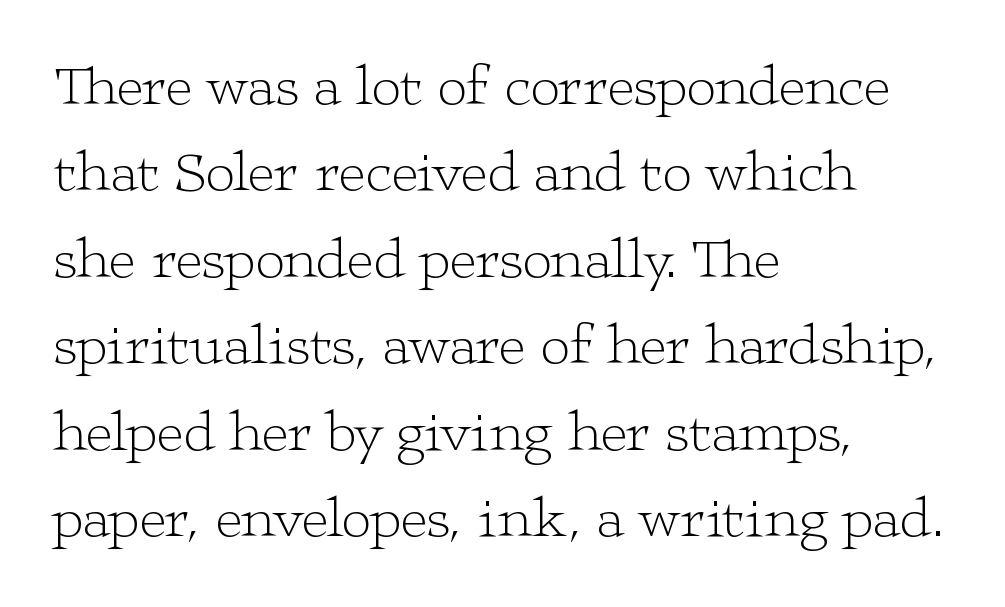
{"serif": "yes", "italic": "no", "bold": "no", "weight": "light", "width": "wide", "stroke_contrast": "low", "x_height": "medium", "monospaced": "no", "underline": "no", "align": "left", "line_spacing": "normal", "line_spacing_ratio": 1.49, "letter_spacing": "normal", "letter_spacing_em": 0.0, "glyph_px": 58}
